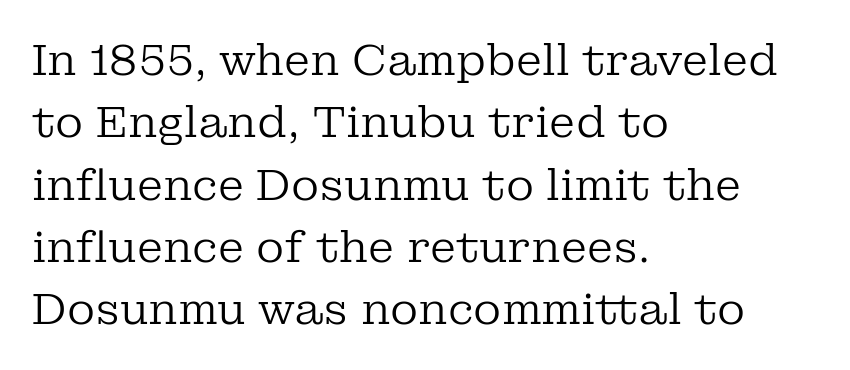
Q: Is the text bold? A: No.
Q: Is the text italic (slanted)? A: No, it is upright.
Q: Is the typeface a serif or a sans-serif typeface? A: Serif.
Q: Is the text underlined? A: No.
Q: How is the paragraph aligned? A: Left-aligned.
Q: Is the spacing between letters normal or unusually wide? A: Normal.
Q: Is the spacing between lines tight, normal or loose? A: Normal.
Q: Width (condensed, normal, or wide)? A: Normal.
Q: Stroke contrast? A: Low.
Q: x-height? A: Medium.
Q: Monospaced? A: No.
